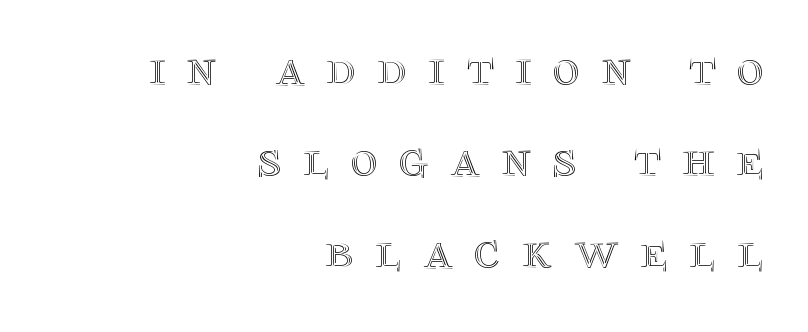
The image shows 51 px text type, upright; set right-aligned, line spacing 1.79x, unusually wide letter spacing (+0.43 em), not underlined; a large x-height.
